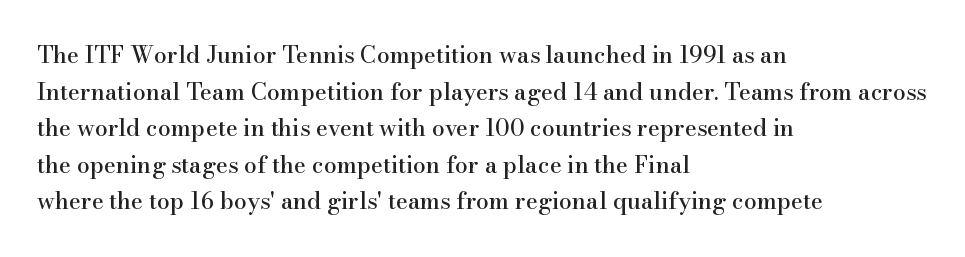
Rendered with straight, roman letterforms. Notice how the passage keeps a crisp vertical edge on the left only. A typesetter would call this leading conventional body-copy spacing. Is the letter spacing exaggerated? No — it looks like the ordinary default.
